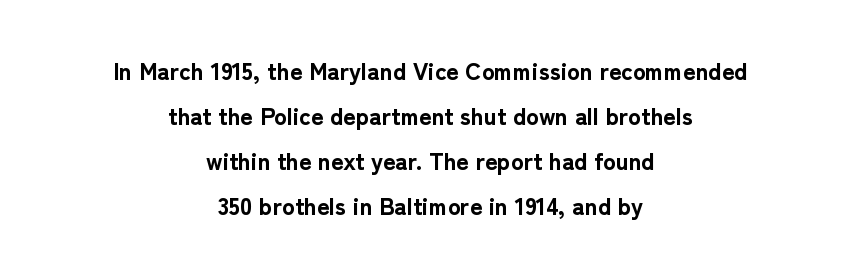
{"italic": "no", "bold": "yes", "underline": "no", "align": "center", "line_spacing_ratio": 1.87, "letter_spacing": "normal", "letter_spacing_em": 0.0, "glyph_px": 24}
